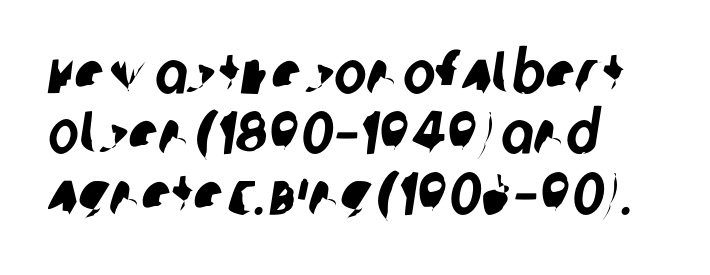
Is this a fixed-width face? No — the glyphs have proportional, varying widths. Observe the absence of serifs on each vertical stroke in this sample. The horizontal fit of the characters is conventional and even. Very little white space separates one row of letters from the next. The compositor pushed each line to the left boundary.
